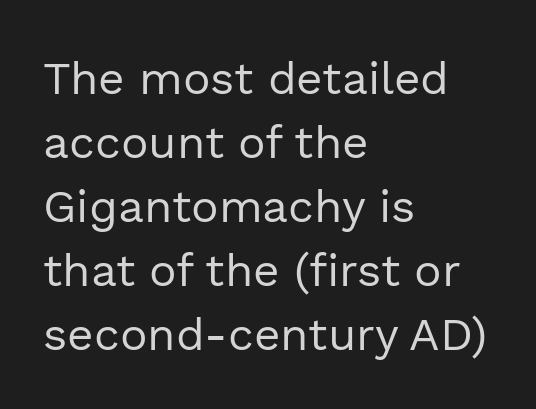
Q: Is the text bold? A: No.
Q: Is the text italic (slanted)? A: No, it is upright.
Q: Is the typeface a serif or a sans-serif typeface? A: Sans-serif.
Q: Is the text underlined? A: No.
Q: How is the paragraph aligned? A: Left-aligned.
Q: Is the spacing between letters normal or unusually wide? A: Normal.
Q: Is the spacing between lines tight, normal or loose? A: Normal.
Q: Width (condensed, normal, or wide)? A: Normal.
Q: x-height? A: Medium.
Q: Monospaced? A: No.
